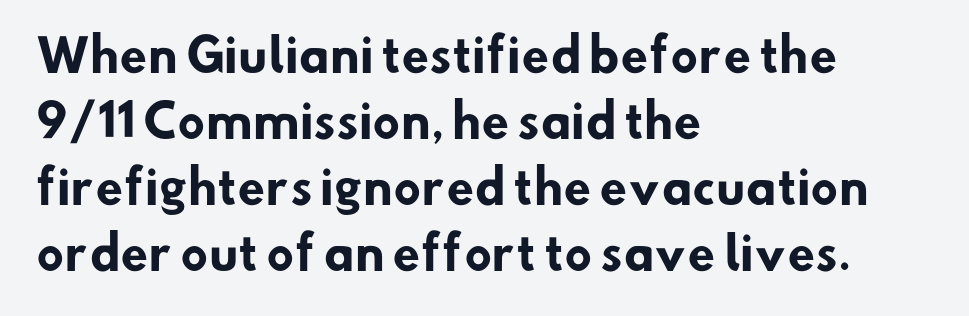
Q: Is the text bold? A: Yes.
Q: Is the typeface a serif or a sans-serif typeface? A: Sans-serif.
Q: Is the text underlined? A: No.
Q: How is the paragraph aligned? A: Left-aligned.
Q: Is the spacing between letters normal or unusually wide? A: Normal.
Q: Is the spacing between lines tight, normal or loose? A: Normal.
Q: Width (condensed, normal, or wide)? A: Normal.
Q: Stroke contrast? A: Low.
Q: x-height? A: Small.
Q: Monospaced? A: No.
